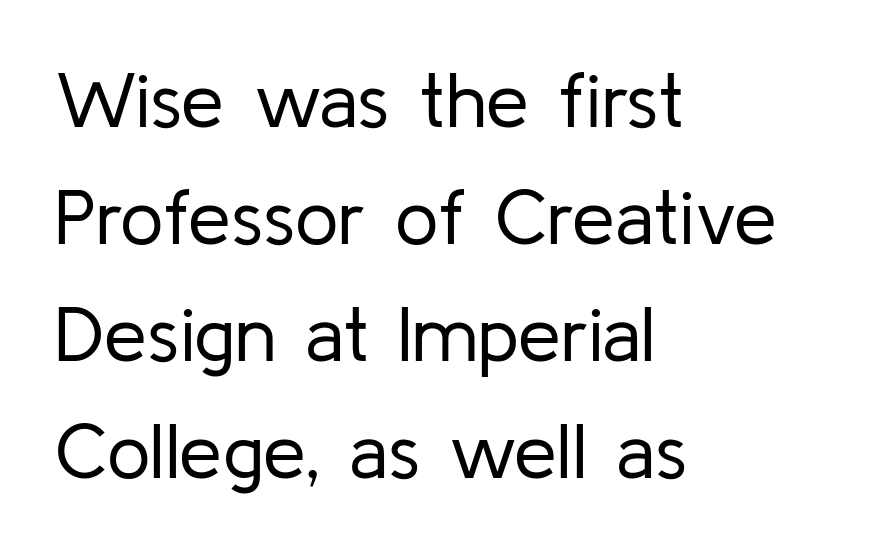
The image shows 77 px regular-weight sans-serif type, upright; set left-aligned, normal line spacing (1.52x), normal letter spacing, not underlined; low stroke contrast and a medium x-height.
